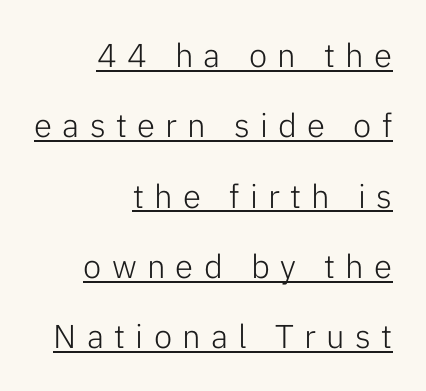
Q: Is the text bold? A: No.
Q: Is the text italic (slanted)? A: No, it is upright.
Q: Is the typeface a serif or a sans-serif typeface? A: Sans-serif.
Q: Is the text underlined? A: Yes.
Q: How is the paragraph aligned? A: Right-aligned.
Q: Is the spacing between letters normal or unusually wide? A: Unusually wide.
Q: Is the spacing between lines tight, normal or loose? A: Loose.
Q: Width (condensed, normal, or wide)? A: Normal.
Q: Stroke contrast? A: Low.
Q: x-height? A: Medium.
Q: Monospaced? A: No.
